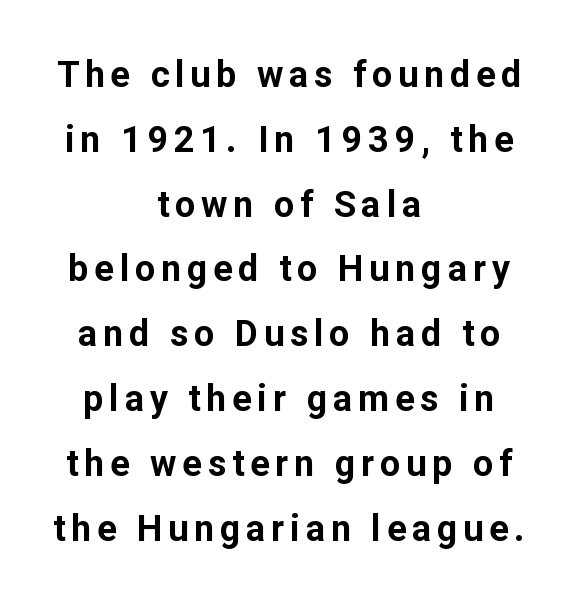
{"serif": "no", "italic": "no", "bold": "yes", "weight": "bold", "width": "normal", "stroke_contrast": "low", "x_height": "medium", "monospaced": "no", "underline": "no", "align": "center", "line_spacing_ratio": 1.8, "glyph_px": 36}
